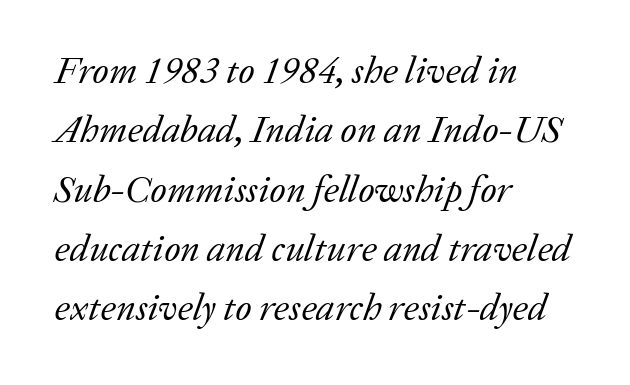
Q: Is the text bold? A: No.
Q: Is the text italic (slanted)? A: Yes, it leans right by about 20 degrees.
Q: Is the typeface a serif or a sans-serif typeface? A: Serif.
Q: Is the text underlined? A: No.
Q: How is the paragraph aligned? A: Left-aligned.
Q: Is the spacing between letters normal or unusually wide? A: Normal.
Q: Is the spacing between lines tight, normal or loose? A: Normal.
Q: Width (condensed, normal, or wide)? A: Normal.
Q: Stroke contrast? A: Low.
Q: x-height? A: Medium.
Q: Monospaced? A: No.
